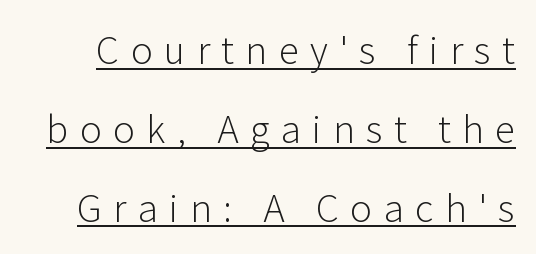
Q: Is the text bold? A: No.
Q: Is the text italic (slanted)? A: No, it is upright.
Q: Is the typeface a serif or a sans-serif typeface? A: Sans-serif.
Q: Is the text underlined? A: Yes.
Q: Is the spacing between letters normal or unusually wide? A: Unusually wide.
Q: Is the spacing between lines tight, normal or loose? A: Loose.
Q: Width (condensed, normal, or wide)? A: Normal.
Q: Stroke contrast? A: Low.
Q: x-height? A: Medium.
Q: Monospaced? A: No.
